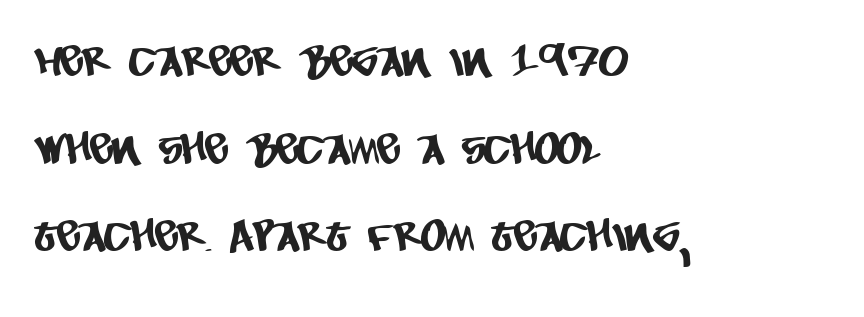
Q: Is the typeface a serif or a sans-serif typeface? A: Sans-serif.
Q: Is the text underlined? A: No.
Q: How is the paragraph aligned? A: Left-aligned.
Q: Is the spacing between letters normal or unusually wide? A: Normal.
Q: Is the spacing between lines tight, normal or loose? A: Loose.
Q: Width (condensed, normal, or wide)? A: Condensed.
Q: Stroke contrast? A: Low.
Q: x-height? A: Large.
Q: Monospaced? A: No.
